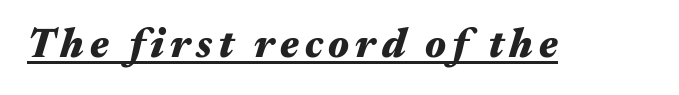
A full-strength bold gives these letters their thick strokes. Each letter keeps its own natural width here, so spacing adapts to shape. Looks like someone drew a line under every word here. Emphasis-style slanted type is in use.
